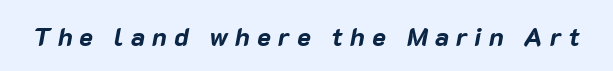
{"italic": "yes", "lean": "right", "slant_degrees": 10, "bold": "yes", "underline": "no", "letter_spacing": "wide", "letter_spacing_em": 0.27, "glyph_px": 26}
